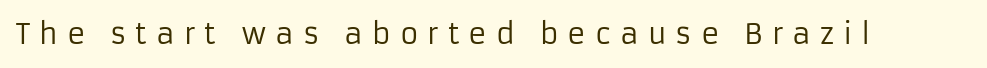
The image shows 28 px regular-weight sans-serif type, upright; set unusually wide letter spacing (+0.32 em), not underlined; low stroke contrast and a medium x-height.
